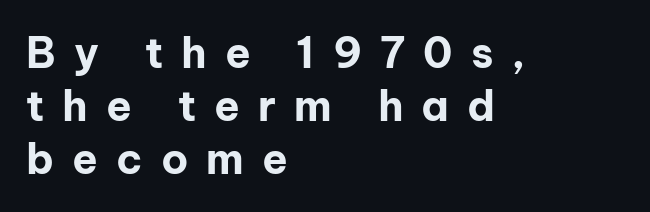
Q: Is the text bold? A: Yes.
Q: Is the text italic (slanted)? A: No, it is upright.
Q: Is the typeface a serif or a sans-serif typeface? A: Sans-serif.
Q: Is the text underlined? A: No.
Q: How is the paragraph aligned? A: Left-aligned.
Q: Is the spacing between letters normal or unusually wide? A: Unusually wide.
Q: Is the spacing between lines tight, normal or loose? A: Normal.
Q: Width (condensed, normal, or wide)? A: Normal.
Q: Stroke contrast? A: Low.
Q: x-height? A: Medium.
Q: Monospaced? A: No.
